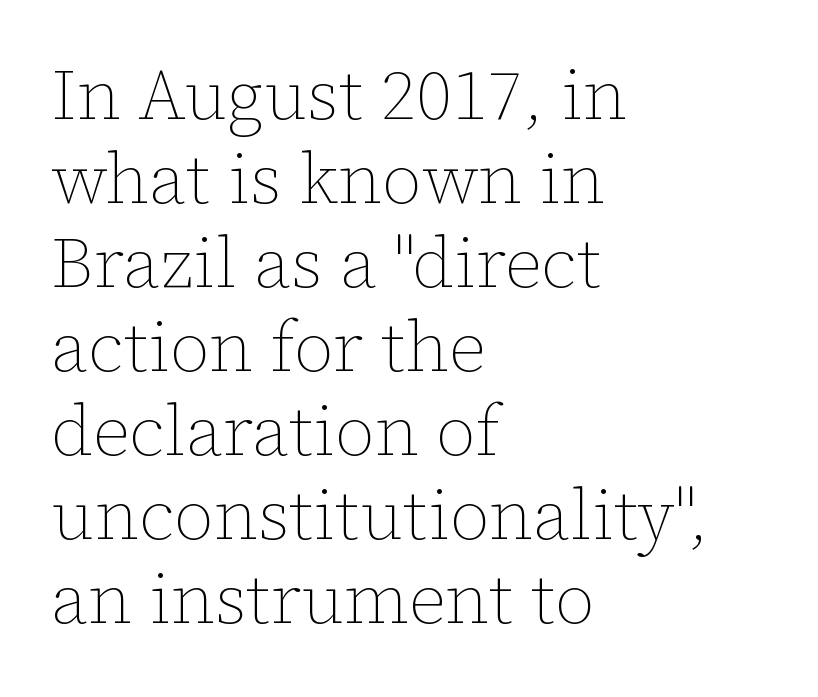
The line texture is even and compact thanks to regular tracking. Check the space under the baseline: it is left empty. Nothing heavy about these letters — not bold at all. Note the varied advance widths — an 'i' is clearly narrower than an 'm'. Horizontally, the lines are justified to the leading edge only. Is there any slant? The stems are plumb.
